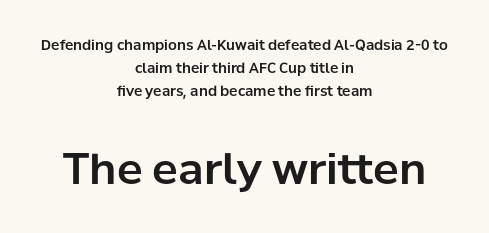
The image shows 43 px sans-serif type, upright; set centered, normal line spacing (1.65x), normal letter spacing, not underlined; the second (bottom) block is 3.07x larger; low stroke contrast and a medium x-height.
